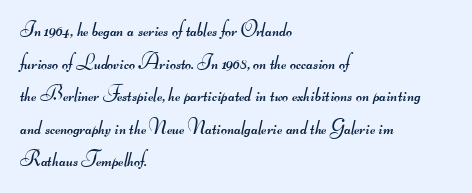
{"bold": "no", "underline": "no", "align": "left", "line_spacing": "normal", "line_spacing_ratio": 1.55, "letter_spacing": "normal", "letter_spacing_em": 0.0, "glyph_px": 21}
